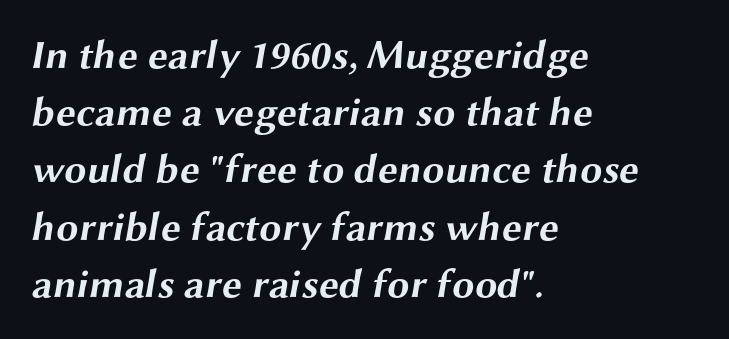
Q: Is the text bold? A: Yes.
Q: Is the typeface a serif or a sans-serif typeface? A: Sans-serif.
Q: Is the text underlined? A: No.
Q: How is the paragraph aligned? A: Left-aligned.
Q: Is the spacing between letters normal or unusually wide? A: Normal.
Q: Is the spacing between lines tight, normal or loose? A: Normal.
Q: Width (condensed, normal, or wide)? A: Wide.
Q: Stroke contrast? A: Medium.
Q: x-height? A: Medium.
Q: Monospaced? A: No.
